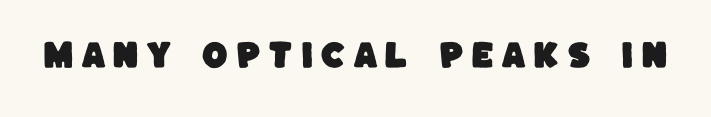
{"serif": "no", "width": "normal", "stroke_contrast": "low", "x_height": "large", "monospaced": "no", "underline": "no", "letter_spacing": "wide", "letter_spacing_em": 0.25, "glyph_px": 30}
